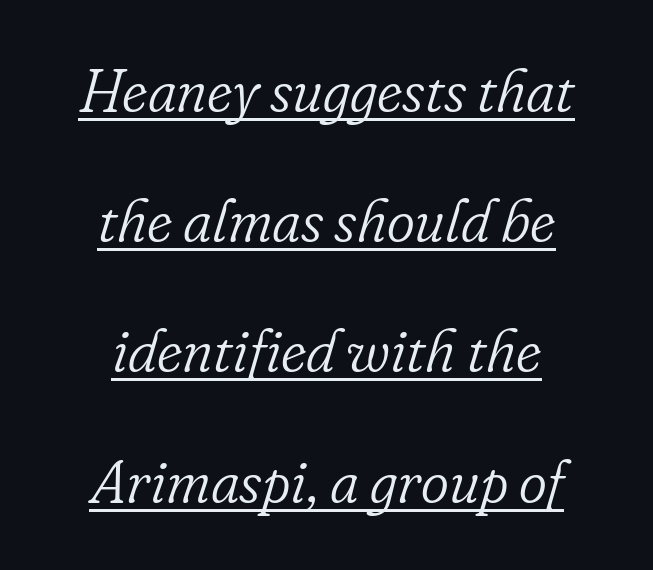
The image shows 60 px light serif type, italic (leaning right); set centered, loose line spacing (2.17x), normal letter spacing, underlined; low stroke contrast and a small x-height.
